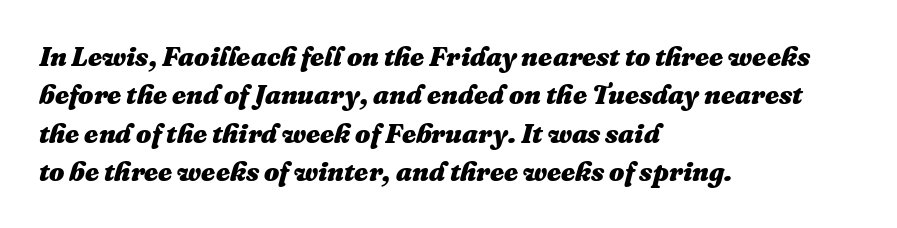
The image shows 27 px bold type, italic (leaning right); set left-aligned, normal line spacing (1.42x), normal letter spacing, not underlined.
